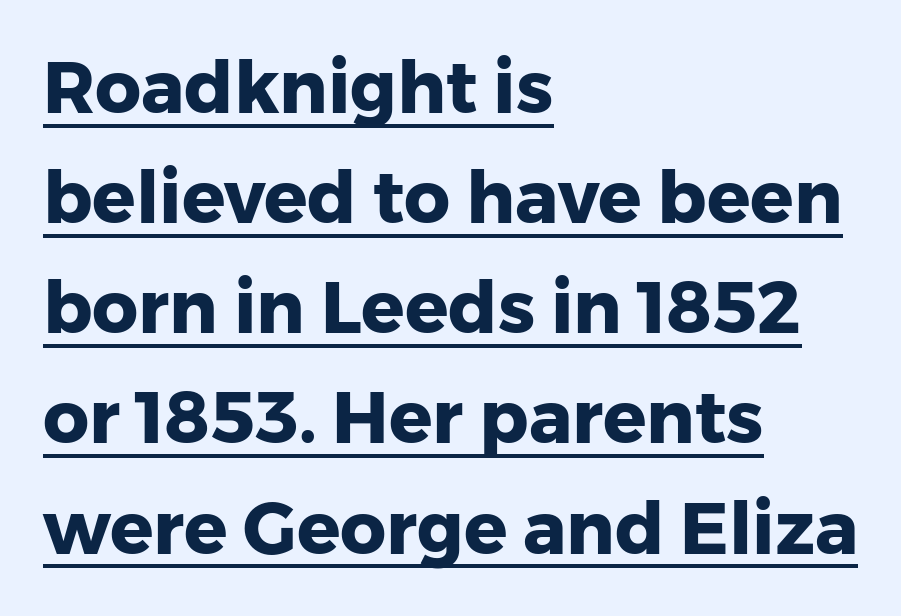
The image shows 72 px heavy sans-serif type, upright; set left-aligned, normal line spacing (1.53x), normal letter spacing, underlined; low stroke contrast and a medium x-height.
